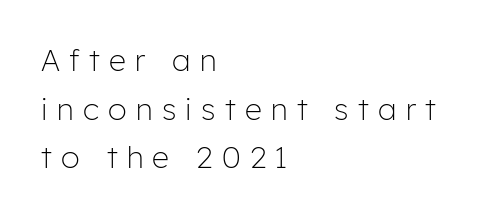
The image shows 30 px light sans-serif type, upright; set left-aligned, normal line spacing (1.62x), unusually wide letter spacing (+0.31 em), not underlined; low stroke contrast and a medium x-height.
